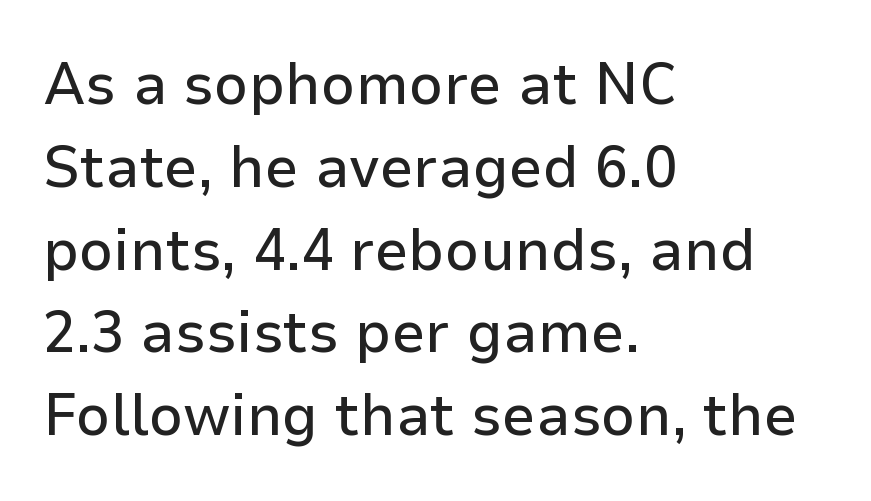
The image shows 60 px sans-serif type, upright; set left-aligned, normal line spacing (1.38x), normal letter spacing, not underlined; low stroke contrast and a medium x-height.
